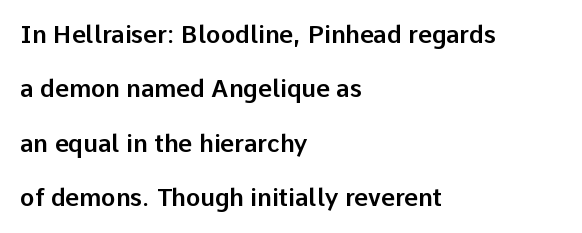
If you drew a line through each stem, it would be perfectly vertical. The words here are not underlined. Each line starts at the same left margin while the right side varies. Glyph-to-glyph distance matches everyday printed text.
